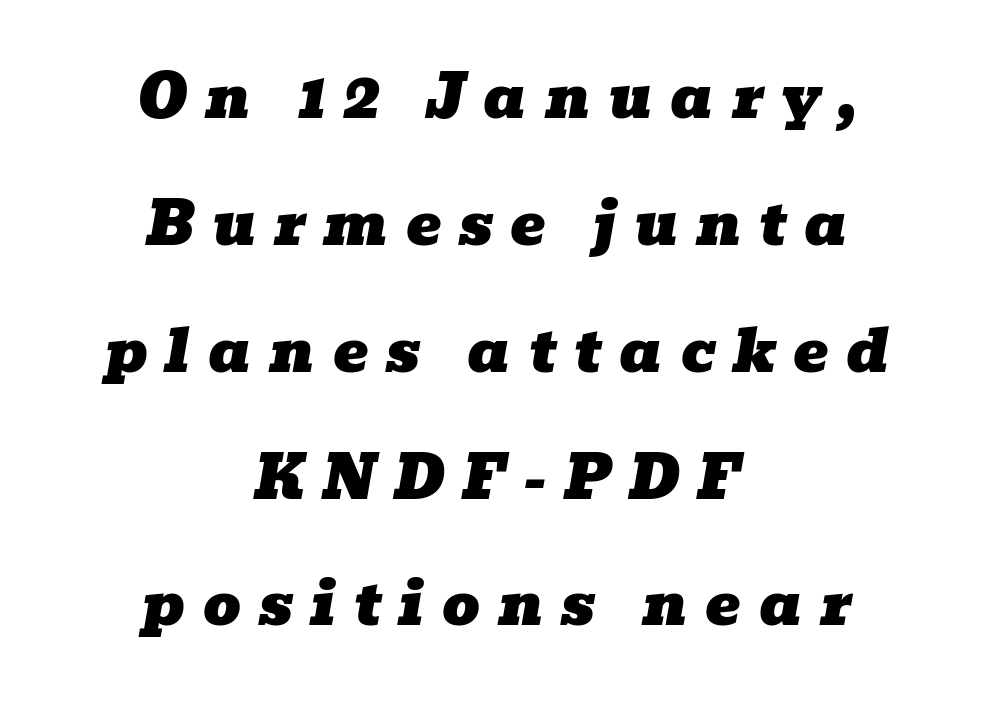
The image shows 59 px wide serif type, italic (leaning right); set centered, loose line spacing (2.15x), unusually wide letter spacing (+0.3 em), not underlined; low stroke contrast and a medium x-height.
